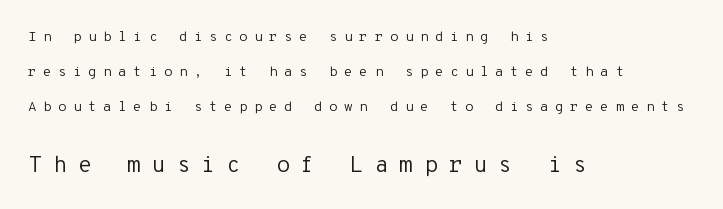
The image shows 23 px text type, upright; set left-aligned, loose line spacing (2.49x), unusually wide letter spacing (+0.46 em), not underlined; the second (bottom) block is 1.64x larger.
